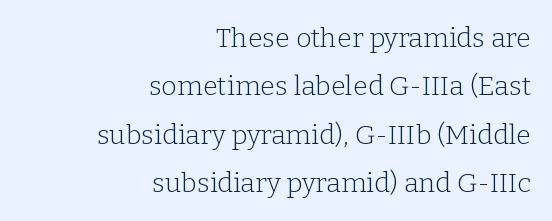
The face looks like a standard text weight, possibly lighter. The passage shown is not underscored anywhere. Posture: upright roman. Compared with typical body copy, the letter spacing here is the same. If you drew a ruler down the right edge, every line would touch it.
